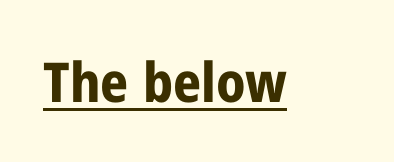
{"serif": "no", "italic": "no", "bold": "yes", "weight": "bold", "width": "condensed", "stroke_contrast": "low", "x_height": "medium", "monospaced": "no", "underline": "yes", "letter_spacing": "normal", "letter_spacing_em": 0.0, "glyph_px": 55}
